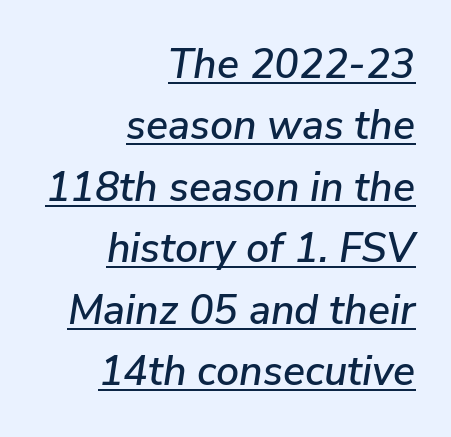
The image shows 41 px text type, italic (leaning right); set right-aligned, normal line spacing (1.5x), normal letter spacing, underlined; low stroke contrast and a medium x-height.
